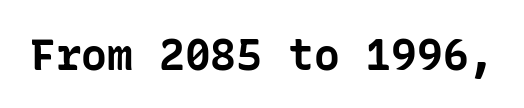
{"serif": "no", "italic": "no", "bold": "yes", "weight": "bold", "width": "normal", "stroke_contrast": "low", "x_height": "medium", "underline": "no", "letter_spacing": "normal", "letter_spacing_em": 0.0, "glyph_px": 43}
